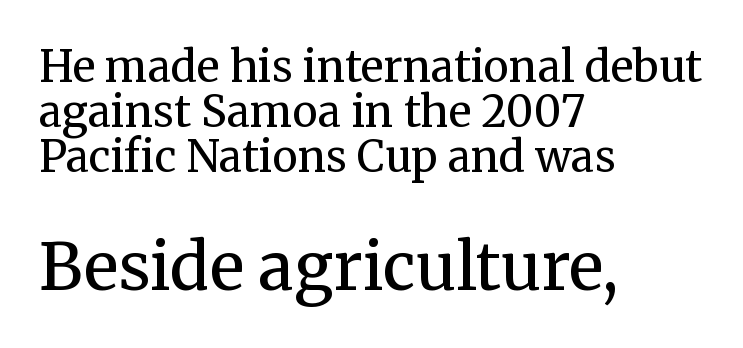
Q: Is the text bold? A: No.
Q: Is the text italic (slanted)? A: No, it is upright.
Q: Is the typeface a serif or a sans-serif typeface? A: Serif.
Q: Is the text underlined? A: No.
Q: How is the paragraph aligned? A: Left-aligned.
Q: Is the spacing between letters normal or unusually wide? A: Normal.
Q: Is the spacing between lines tight, normal or loose? A: Tight.
Q: Which block of text is set in a larger size, the first (top) or the second (bottom)? A: The second (bottom) one.
Q: Width (condensed, normal, or wide)? A: Normal.
Q: Stroke contrast? A: Medium.
Q: x-height? A: Medium.
Q: Monospaced? A: No.
